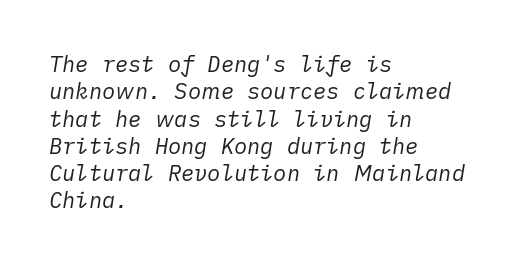
The lines in this sample share a left origin and differ only in where they stop. Observe the ordinary spacing: letters are neighbours, not strangers. Type without underlining. A typesetter would mark this as italic.
